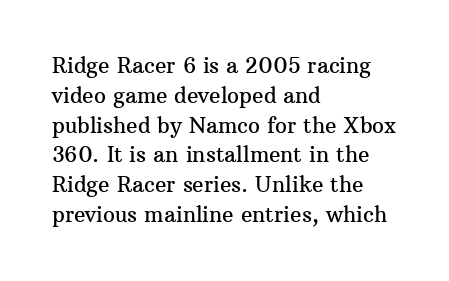
Which margin do the lines hug? The left one — the right edge is uneven. The letters stand upright; this is a roman face. Any mark beneath the type? The region is blank. The space between consecutive lines is moderate. No extra tracking has been applied to these lines.
